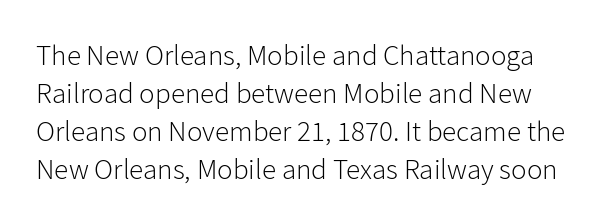
Q: Is the text bold? A: No.
Q: Is the text italic (slanted)? A: No, it is upright.
Q: Is the typeface a serif or a sans-serif typeface? A: Sans-serif.
Q: Is the text underlined? A: No.
Q: Is the spacing between letters normal or unusually wide? A: Normal.
Q: Is the spacing between lines tight, normal or loose? A: Normal.
Q: Width (condensed, normal, or wide)? A: Normal.
Q: Stroke contrast? A: Low.
Q: x-height? A: Medium.
Q: Monospaced? A: No.
